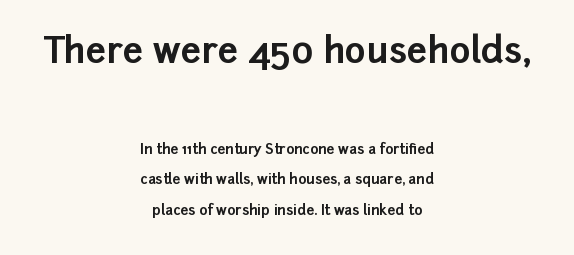
{"serif": "no", "italic": "no", "bold": "yes", "weight": "bold", "width": "normal", "stroke_contrast": "low", "x_height": "medium", "monospaced": "no", "underline": "no", "align": "center", "line_spacing": "loose", "line_spacing_ratio": 2.17, "letter_spacing": "normal", "letter_spacing_em": 0.0, "larger_block": "first", "size_ratio": 2.57, "glyph_px": 36}
